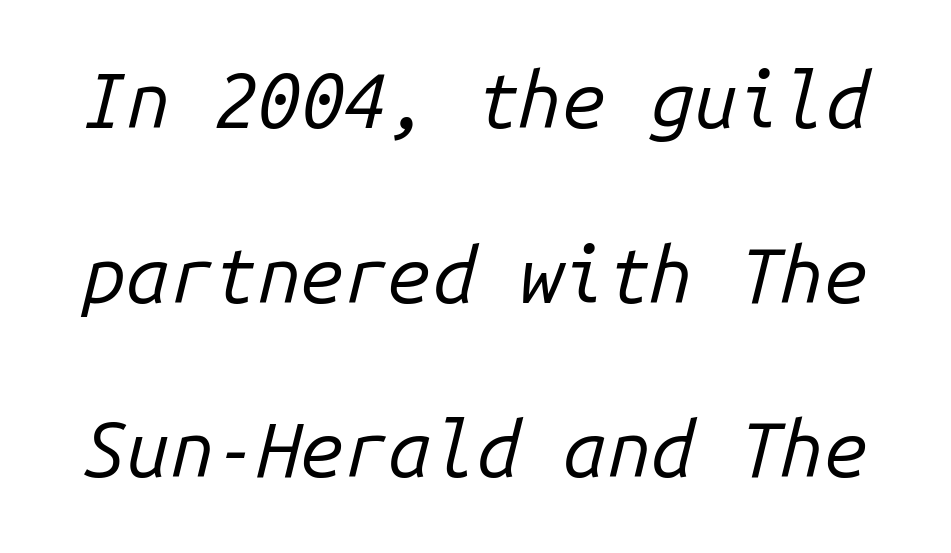
The image shows 78 px regular-weight type, italic (leaning right), monospaced; set loose line spacing (2.24x), normal letter spacing, not underlined; low stroke contrast and a medium x-height.
